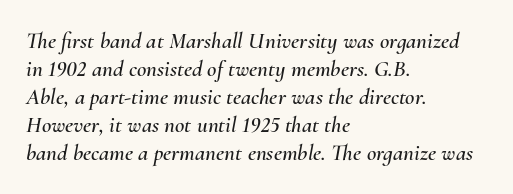
This sample uses an oblique cut, with every glyph tilted off the vertical. Look at the tracking — it's just the regular setting, nothing added. The string is rendered with underlining switched off. A student would call this left alignment; a typographer would say flush left, rag right.
